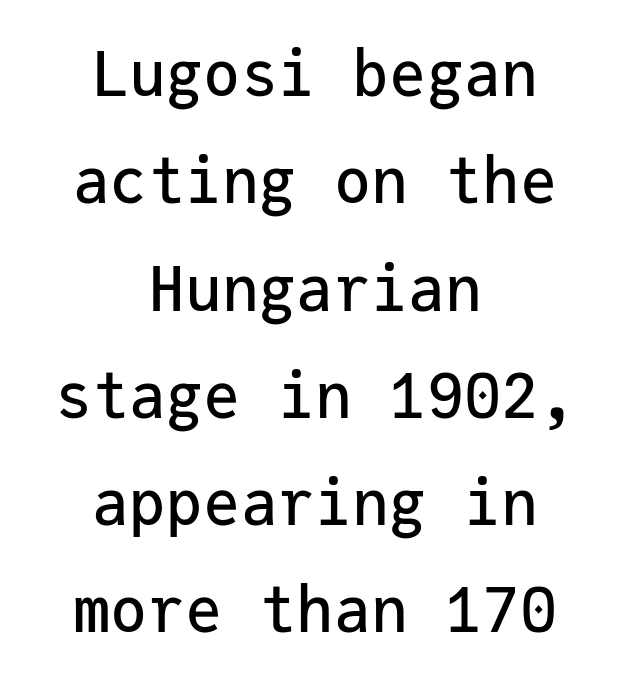
Nope, not italic — everything's standing straight. Typographically, this falls in the sans-serif category. Lines of text with bare space underneath. Between one letter and the next there's only the usual sliver of space.
